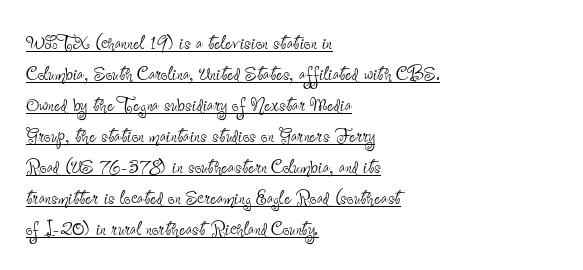
Q: Is the text bold? A: No.
Q: Is the text italic (slanted)? A: Yes.
Q: Is the text underlined? A: Yes.
Q: How is the paragraph aligned? A: Left-aligned.
Q: Is the spacing between letters normal or unusually wide? A: Normal.
Q: Is the spacing between lines tight, normal or loose? A: Normal.
